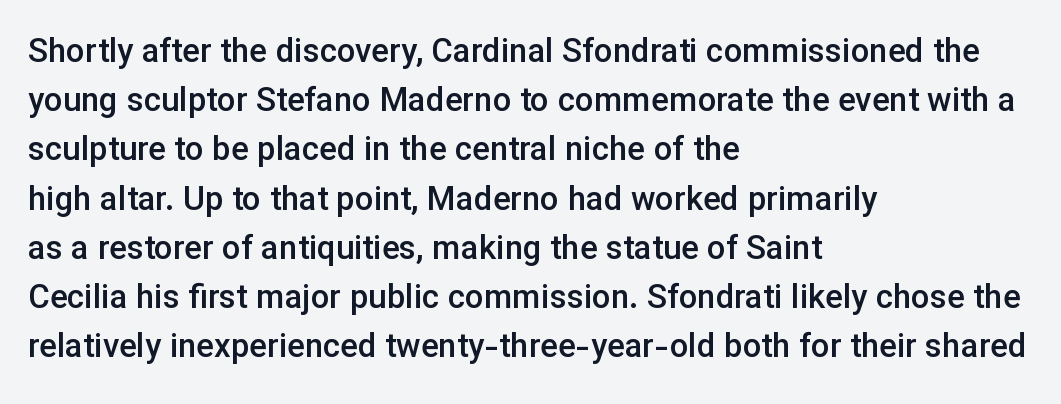
Q: Is the text bold? A: Semi-bold.
Q: Is the text italic (slanted)? A: No, it is upright.
Q: Is the typeface a serif or a sans-serif typeface? A: Sans-serif.
Q: Is the text underlined? A: No.
Q: How is the paragraph aligned? A: Left-aligned.
Q: Is the spacing between letters normal or unusually wide? A: Normal.
Q: Is the spacing between lines tight, normal or loose? A: Normal.
Q: Width (condensed, normal, or wide)? A: Normal.
Q: Stroke contrast? A: Low.
Q: x-height? A: Medium.
Q: Monospaced? A: No.
